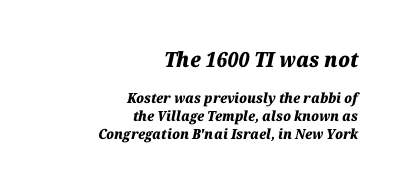
Q: Is the text bold? A: Yes.
Q: Is the text italic (slanted)? A: Yes, it leans right by about 12 degrees.
Q: Is the text underlined? A: No.
Q: How is the paragraph aligned? A: Right-aligned.
Q: Is the spacing between letters normal or unusually wide? A: Normal.
Q: Is the spacing between lines tight, normal or loose? A: Normal.
Q: Which block of text is set in a larger size, the first (top) or the second (bottom)? A: The first (top) one.
